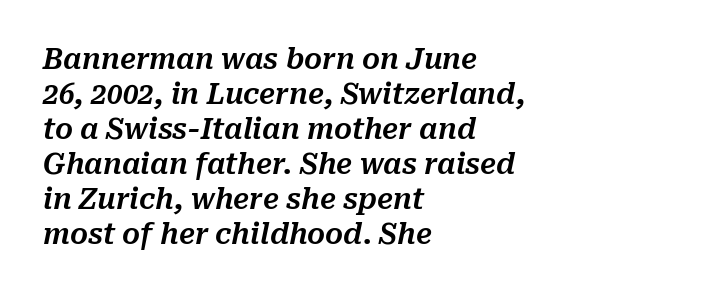
{"italic": "yes", "lean": "right", "slant_degrees": 10, "width": "normal", "stroke_contrast": "medium", "x_height": "medium", "monospaced": "no", "underline": "no", "align": "left", "line_spacing": "normal", "line_spacing_ratio": 1.25, "letter_spacing": "normal", "letter_spacing_em": 0.0, "glyph_px": 28}
